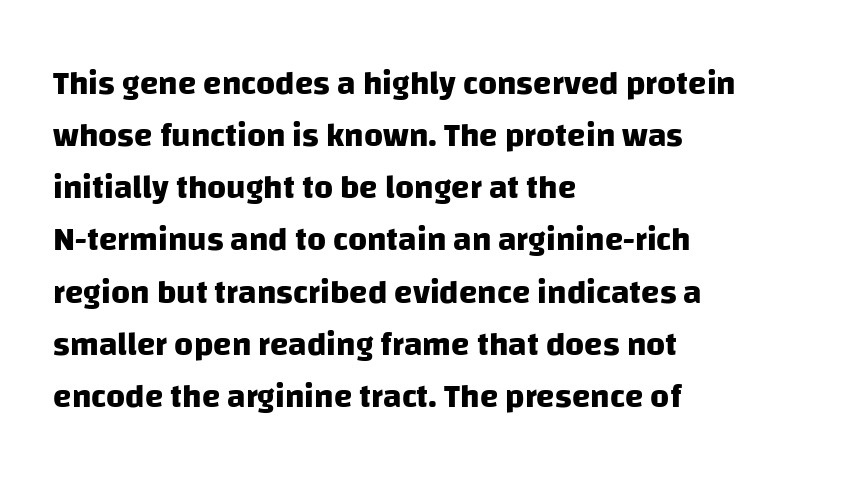
Q: Is the text bold? A: Yes.
Q: Is the typeface a serif or a sans-serif typeface? A: Sans-serif.
Q: Is the text underlined? A: No.
Q: How is the paragraph aligned? A: Left-aligned.
Q: Is the spacing between letters normal or unusually wide? A: Normal.
Q: Is the spacing between lines tight, normal or loose? A: Normal.
Q: Width (condensed, normal, or wide)? A: Normal.
Q: Stroke contrast? A: Low.
Q: x-height? A: Large.
Q: Monospaced? A: No.
